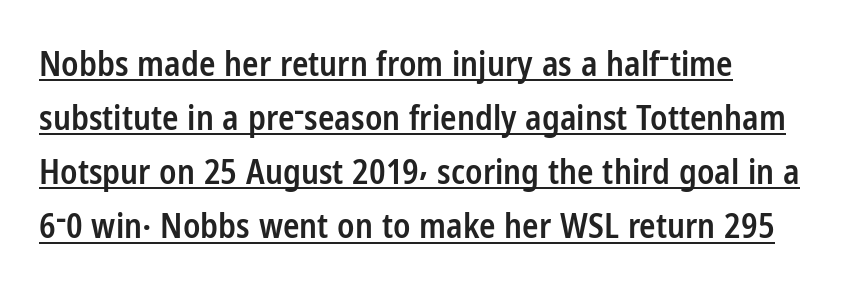
{"serif": "no", "italic": "no", "bold": "semi", "weight": "semibold", "width": "condensed", "stroke_contrast": "low", "x_height": "medium", "monospaced": "no", "underline": "yes", "align": "left", "line_spacing": "normal", "line_spacing_ratio": 1.59, "letter_spacing": "normal", "letter_spacing_em": 0.0, "glyph_px": 34}
